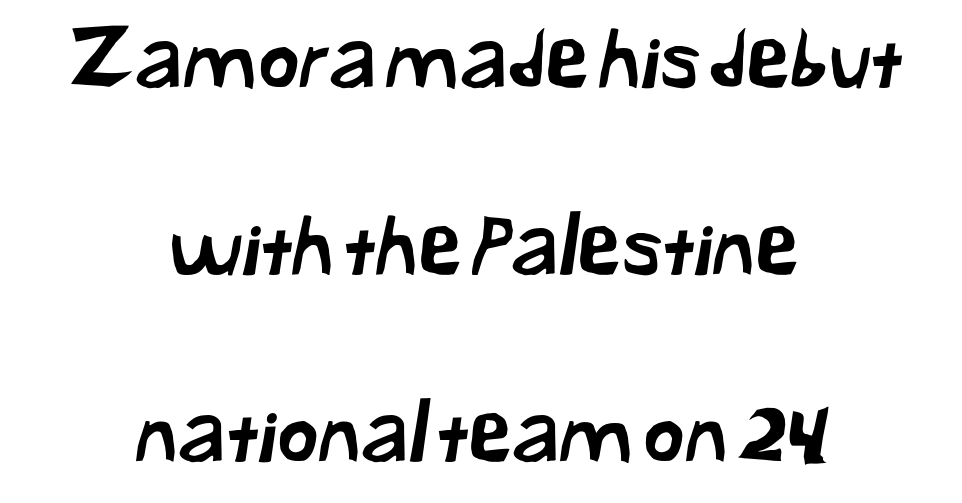
Q: Is the typeface a serif or a sans-serif typeface? A: Sans-serif.
Q: Is the text underlined? A: No.
Q: How is the paragraph aligned? A: Centered.
Q: Is the spacing between letters normal or unusually wide? A: Normal.
Q: Is the spacing between lines tight, normal or loose? A: Loose.
Q: Width (condensed, normal, or wide)? A: Normal.
Q: Stroke contrast? A: Low.
Q: x-height? A: Medium.
Q: Monospaced? A: No.
